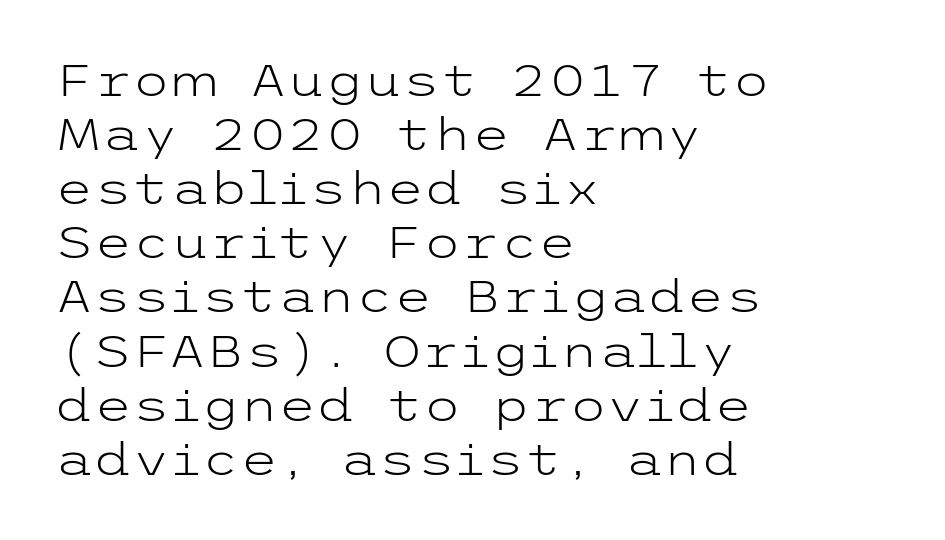
These lines were composed using upright roman letters. The rag falls on the right side of this text block. Each stroke keeps to a modest, everyday thickness or less. Serif or sans? Sans — the stroke terminals are bare. Standard letterfit; no display-style spreading of the glyphs.
